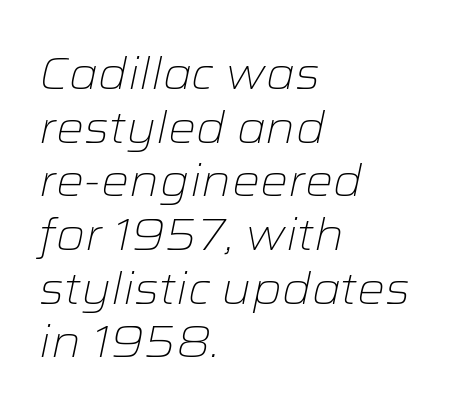
These lines are set flush left with a ragged right edge. Is this a fixed-width face? No — the glyphs have proportional, varying widths. Stroke mass is kept to a normal reading level or below. Standard letterfit; no display-style spreading of the glyphs. Every character sits at an angle, as italics do. The glyphs are unaccompanied by any horizontal stroke below them.
